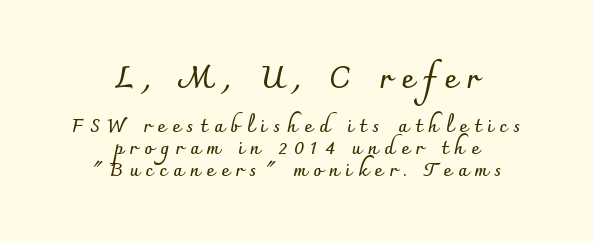
The image shows 29 px semibold sans-serif type; set centered, tight line spacing (1.14x), unusually wide letter spacing (+0.35 em), not underlined; the first (top) block is 1.53x larger; low stroke contrast and a small x-height.
